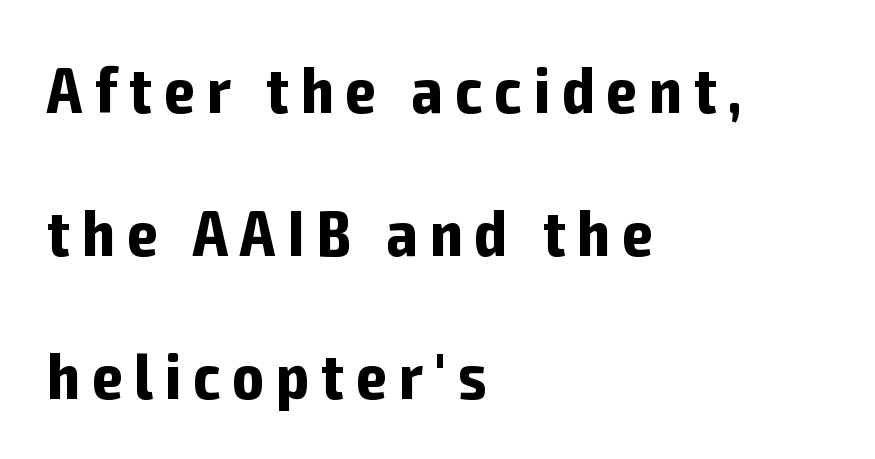
{"serif": "no", "italic": "no", "bold": "yes", "weight": "bold", "width": "condensed", "stroke_contrast": "low", "x_height": "medium", "monospaced": "no", "underline": "no", "align": "left", "line_spacing": "loose", "line_spacing_ratio": 2.2, "glyph_px": 65}
